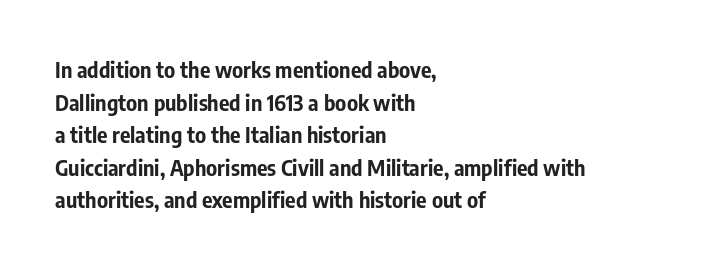
Q: Is the text bold? A: Yes.
Q: Is the text italic (slanted)? A: No, it is upright.
Q: Is the text underlined? A: No.
Q: How is the paragraph aligned? A: Left-aligned.
Q: Is the spacing between letters normal or unusually wide? A: Normal.
Q: Is the spacing between lines tight, normal or loose? A: Normal.
